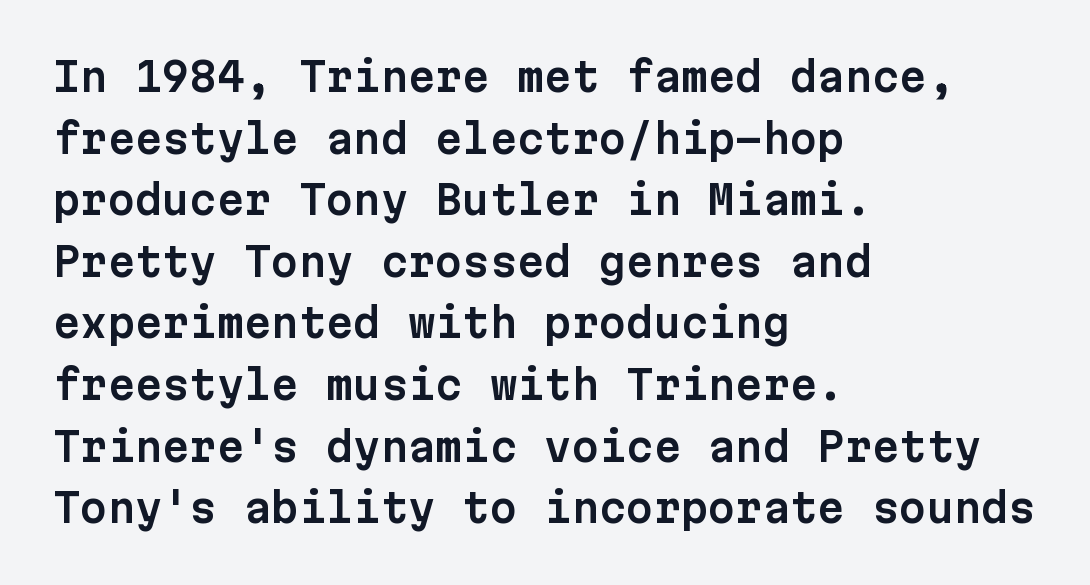
The image shows 39 px sans-serif type, upright, monospaced; set left-aligned, normal line spacing (1.58x), normal letter spacing, not underlined; low stroke contrast and a medium x-height.
